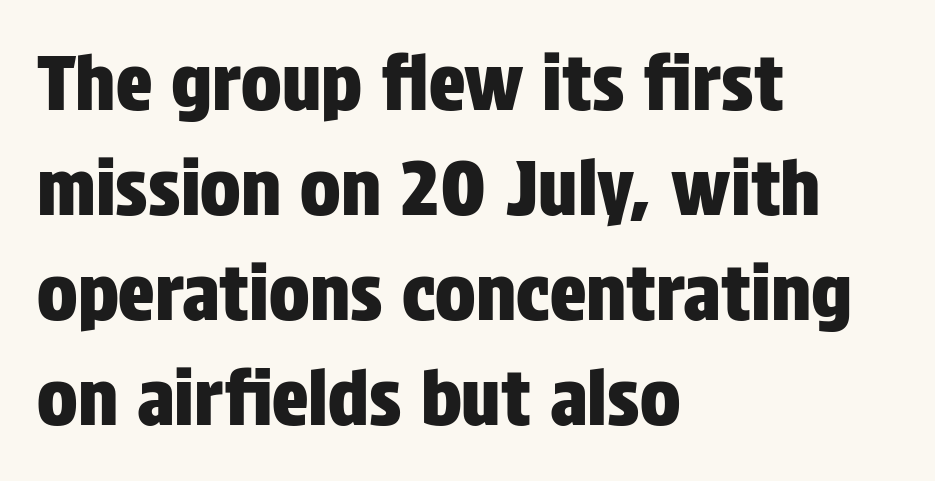
The image shows 76 px condensed sans-serif type, upright; set left-aligned, normal line spacing (1.38x), normal letter spacing, not underlined; low stroke contrast and a large x-height.
